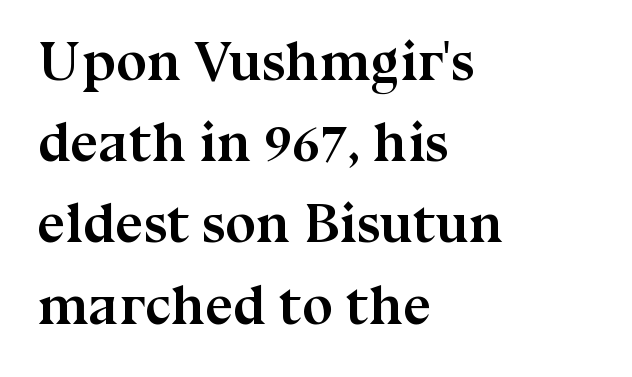
The image shows 56 px semibold serif type, upright; set left-aligned, normal line spacing (1.45x), normal letter spacing, not underlined; medium stroke contrast and a medium x-height.
